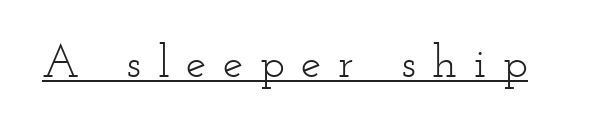
A roman cut, with each character standing at attention. In terms of letterspacing, this is a distinctly airy, spread setting. No letter is thick-stroked: the sample isn't bold. Emphasis is given by a line drawn under the lettering.
